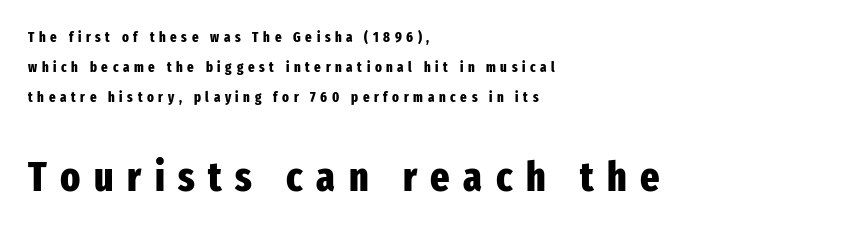
Notice how the stems are strictly vertical — no italics here. What stands out about the letter spacing? Its width — letters are far apart. Underline: absent. These lines are rendered in a variable-pitch font. To sum up the face: it is a sans, with no serifs.
